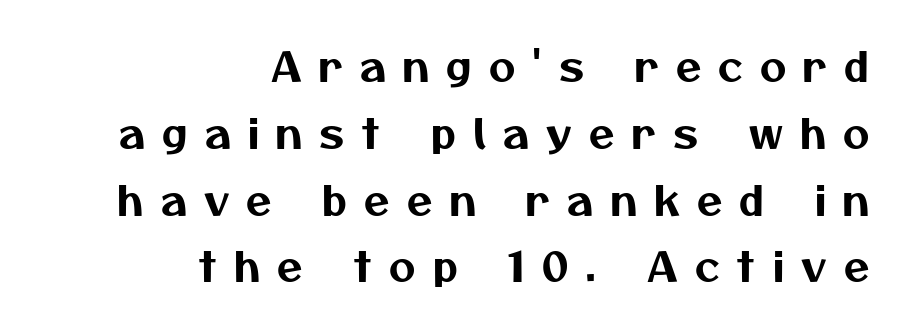
The image shows 41 px sans-serif type; set right-aligned, normal line spacing (1.63x), unusually wide letter spacing (+0.42 em), not underlined; medium stroke contrast and a medium x-height.
